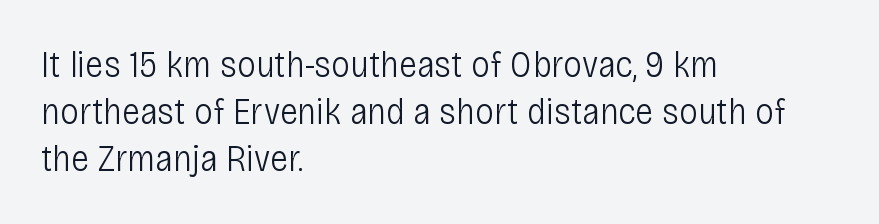
{"serif": "no", "italic": "no", "bold": "no", "weight": "light", "width": "condensed", "stroke_contrast": "low", "x_height": "large", "monospaced": "no", "underline": "no", "align": "left", "line_spacing_ratio": 1.24, "letter_spacing": "normal", "letter_spacing_em": 0.0, "glyph_px": 38}
